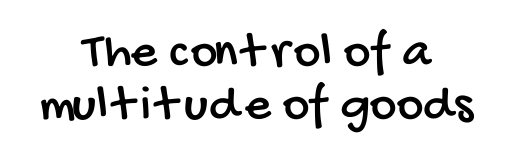
{"serif": "no", "width": "condensed", "stroke_contrast": "low", "x_height": "large", "monospaced": "no", "underline": "no", "align": "center", "line_spacing": "tight", "line_spacing_ratio": 1.03, "letter_spacing": "normal", "letter_spacing_em": 0.0, "glyph_px": 51}
